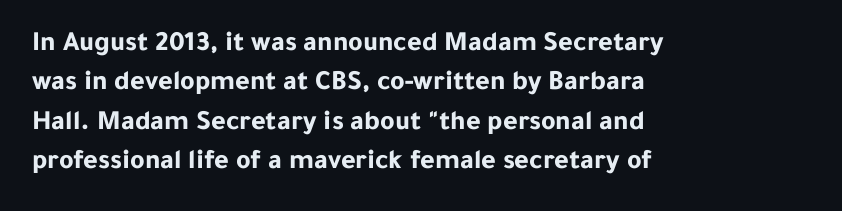
{"serif": "no", "italic": "no", "bold": "yes", "weight": "bold", "width": "normal", "stroke_contrast": "low", "x_height": "medium", "monospaced": "no", "underline": "no", "align": "left", "line_spacing": "normal", "line_spacing_ratio": 1.41, "letter_spacing": "normal", "letter_spacing_em": 0.0, "glyph_px": 28}
